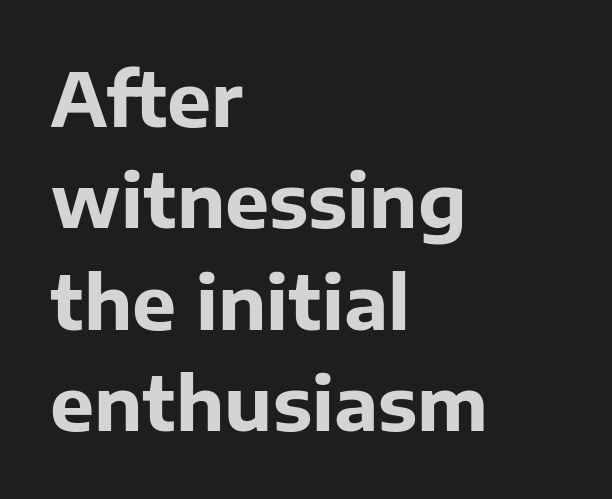
{"serif": "no", "italic": "no", "bold": "yes", "weight": "bold", "width": "normal", "stroke_contrast": "low", "x_height": "medium", "monospaced": "no", "underline": "no", "align": "left", "line_spacing": "normal", "line_spacing_ratio": 1.37, "letter_spacing": "normal", "letter_spacing_em": 0.0, "glyph_px": 74}
